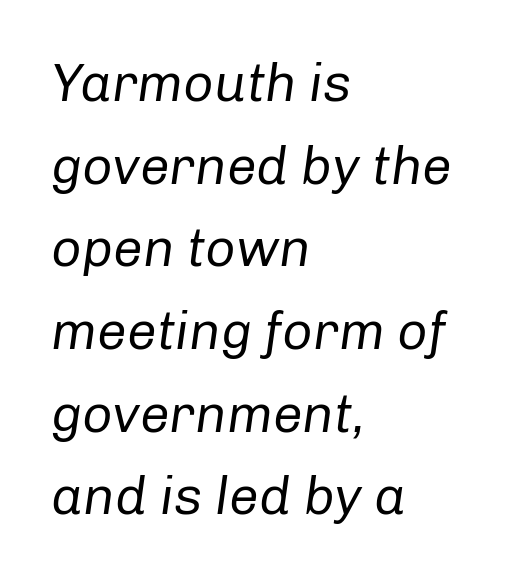
The image shows 53 px regular-weight type, italic (leaning right); set left-aligned, normal line spacing (1.56x), normal letter spacing, not underlined; low stroke contrast and a medium x-height.
